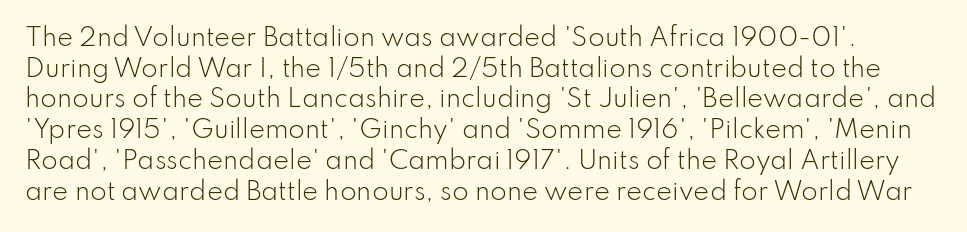
Vertical spacing — default. This is the regular roman posture of the typeface. Bare-footed words on every line. Stroke mass is kept to a normal reading level or below.
